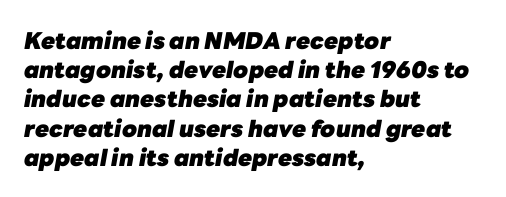
{"italic": "yes", "lean": "right", "slant_degrees": 10, "bold": "yes", "underline": "no", "align": "left", "line_spacing": "normal", "line_spacing_ratio": 1.27, "letter_spacing": "normal", "letter_spacing_em": 0.0, "glyph_px": 23}
